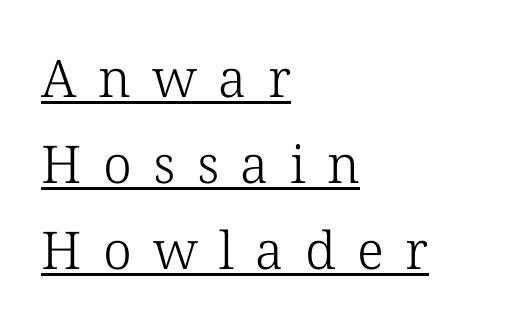
The image shows 52 px light serif type; set left-aligned, normal line spacing (1.65x), unusually wide letter spacing (+0.41 em), underlined; low stroke contrast and a medium x-height.
